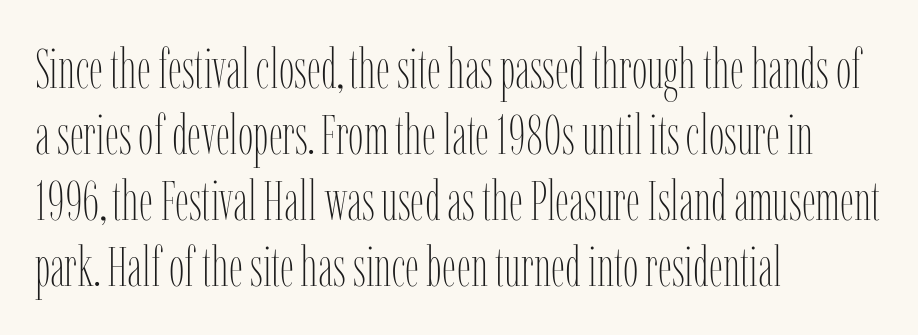
{"italic": "no", "bold": "no", "weight": "thin", "width": "condensed", "stroke_contrast": "low", "x_height": "medium", "monospaced": "no", "underline": "no", "align": "left", "line_spacing_ratio": 1.2, "letter_spacing": "normal", "letter_spacing_em": 0.0, "glyph_px": 55}
